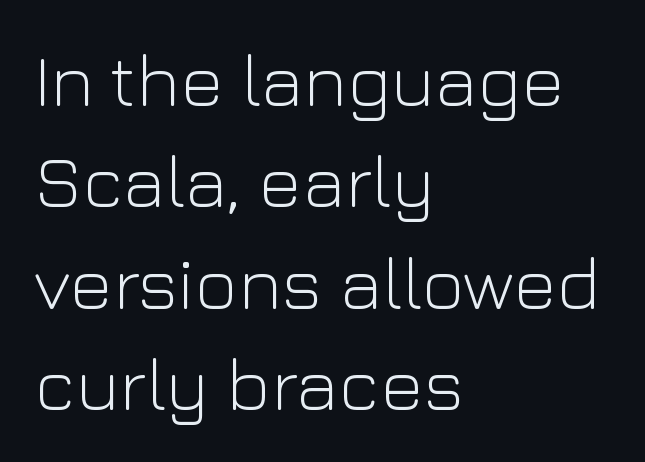
{"serif": "no", "italic": "no", "bold": "no", "weight": "light", "width": "normal", "stroke_contrast": "low", "x_height": "medium", "monospaced": "no", "underline": "no", "align": "left", "line_spacing": "normal", "line_spacing_ratio": 1.37, "letter_spacing": "normal", "letter_spacing_em": 0.0, "glyph_px": 74}
